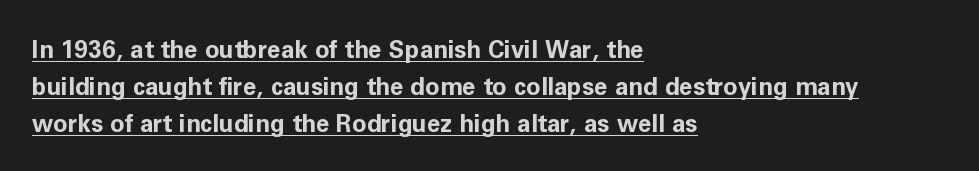
Q: Is the text bold? A: Yes.
Q: Is the text italic (slanted)? A: No, it is upright.
Q: Is the text underlined? A: Yes.
Q: How is the paragraph aligned? A: Left-aligned.
Q: Is the spacing between letters normal or unusually wide? A: Normal.
Q: Is the spacing between lines tight, normal or loose? A: Normal.
